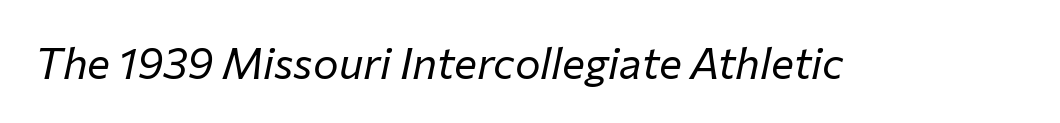
Spacing verdict: proportional, widths tailored to each character. If you drew a line through each stem, it would be angled. The letterforms sit shoulder to shoulder at normal distance. Beneath every word, the page is bare.
